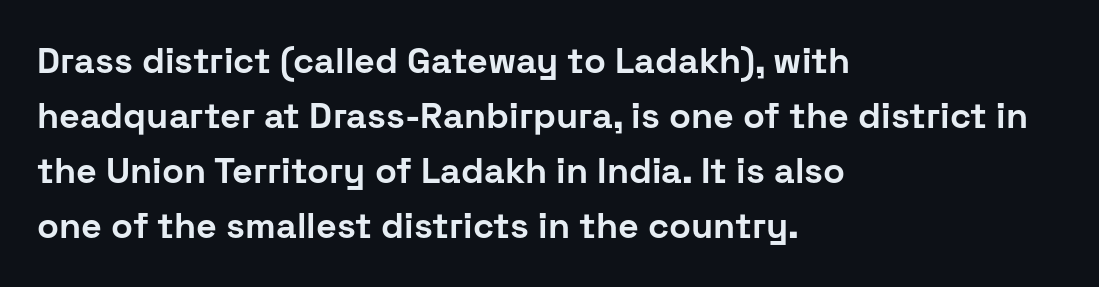
The type sits square on the baseline with zero lean. Does the leading feel generous? No, just average. Typesetter's note: full bold, strokes at maximum text heaviness. Note: no serifs on the glyphs.
